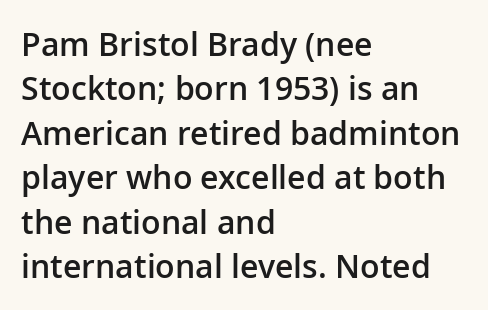
The letterforms sit shoulder to shoulder at normal distance. Quick note: not italic, upright. This sample keeps an unexceptional amount of space between lines. Look at the bottom of the vertical strokes: they stop flat, with no serifs. This is the in-between weight designers call semibold or demi. Clear beneath every line of the passage.
